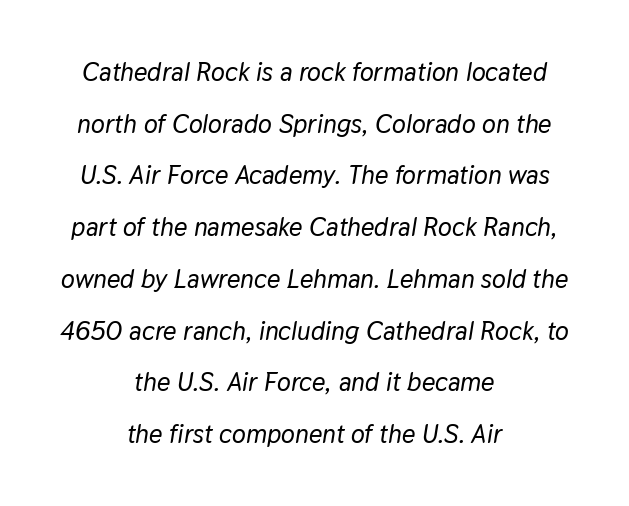
The image shows 26 px text type, italic (leaning right); set centered, loose line spacing (1.99x), normal letter spacing, not underlined.
